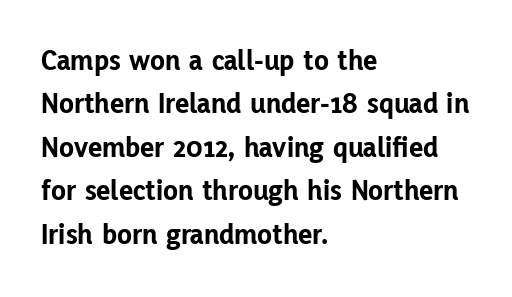
Q: Is the text bold? A: Yes.
Q: Is the text italic (slanted)? A: No, it is upright.
Q: Is the typeface a serif or a sans-serif typeface? A: Sans-serif.
Q: Is the text underlined? A: No.
Q: How is the paragraph aligned? A: Left-aligned.
Q: Is the spacing between letters normal or unusually wide? A: Normal.
Q: Is the spacing between lines tight, normal or loose? A: Normal.
Q: Width (condensed, normal, or wide)? A: Normal.
Q: Stroke contrast? A: Low.
Q: x-height? A: Medium.
Q: Monospaced? A: No.
